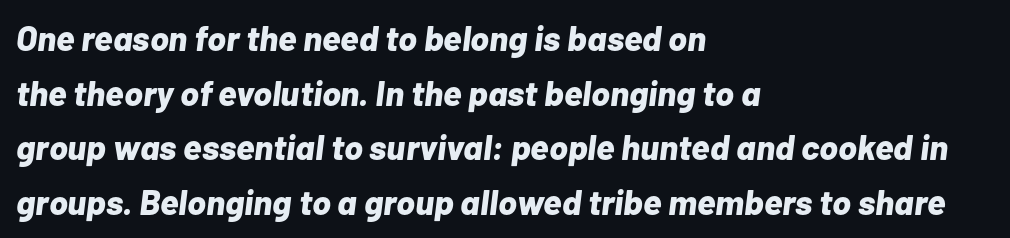
{"italic": "yes", "lean": "right", "slant_degrees": 7, "bold": "yes", "weight": "bold", "width": "normal", "stroke_contrast": "low", "x_height": "medium", "monospaced": "no", "underline": "no", "align": "left", "line_spacing": "normal", "line_spacing_ratio": 1.56, "letter_spacing": "normal", "letter_spacing_em": 0.0, "glyph_px": 35}
